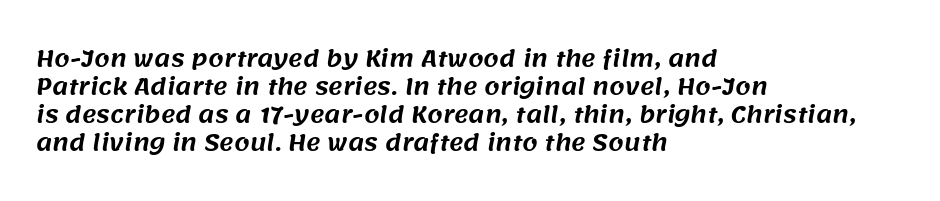
{"underline": "no", "align": "left", "line_spacing": "normal", "line_spacing_ratio": 1.27, "letter_spacing": "normal", "letter_spacing_em": 0.0, "glyph_px": 22}
